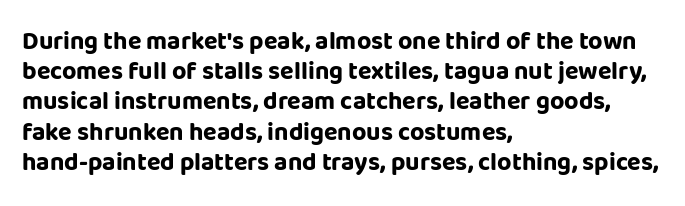
{"italic": "no", "bold": "yes", "underline": "no", "align": "left", "line_spacing_ratio": 1.21, "letter_spacing": "normal", "letter_spacing_em": 0.0, "glyph_px": 25}
